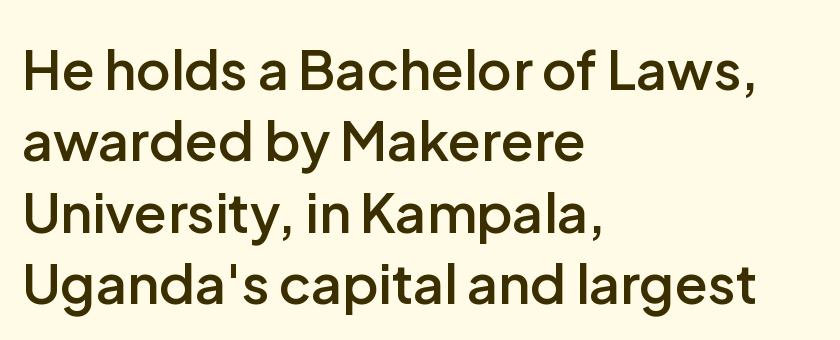
The image shows 54 px semibold sans-serif type, upright; set left-aligned, normal line spacing (1.32x), normal letter spacing, not underlined; low stroke contrast and a medium x-height.
